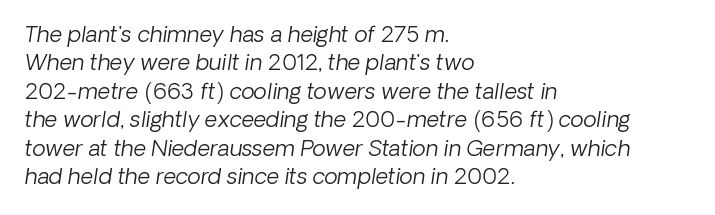
The paragraph has a hard left edge and a soft right edge. Beneath every word, the page is bare. The line texture is even and compact thanks to regular tracking. Interline gaps are of average width in this sample. Quick note: italic. Counters stay open thanks to moderate or lighter strokes.
